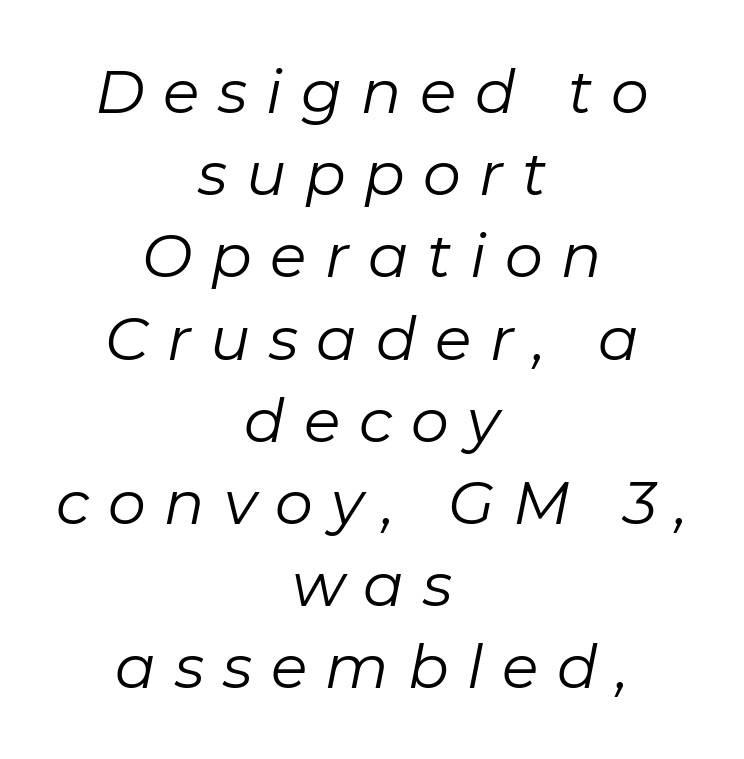
The image shows 60 px regular-weight type, italic (leaning right); set centered, normal line spacing (1.37x), unusually wide letter spacing (+0.31 em), not underlined; low stroke contrast and a medium x-height.
